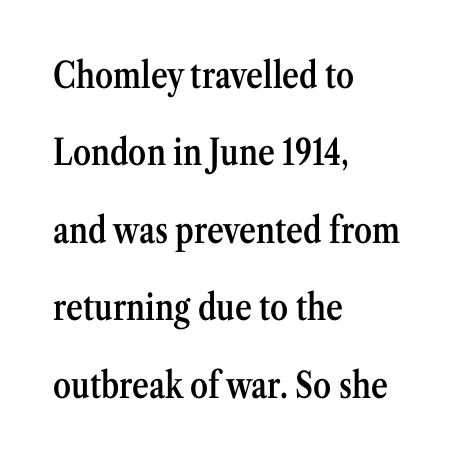
Q: Is the text bold? A: Semi-bold.
Q: Is the text italic (slanted)? A: No, it is upright.
Q: Is the typeface a serif or a sans-serif typeface? A: Serif.
Q: Is the text underlined? A: No.
Q: How is the paragraph aligned? A: Left-aligned.
Q: Is the spacing between letters normal or unusually wide? A: Normal.
Q: Is the spacing between lines tight, normal or loose? A: Loose.
Q: Width (condensed, normal, or wide)? A: Condensed.
Q: Stroke contrast? A: Medium.
Q: x-height? A: Medium.
Q: Monospaced? A: No.
